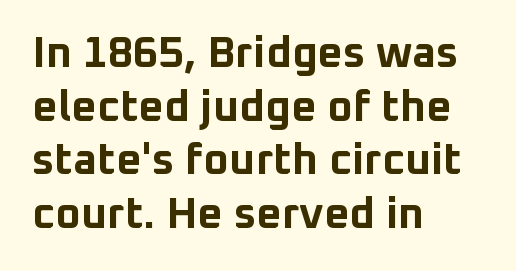
{"serif": "no", "italic": "no", "bold": "yes", "weight": "bold", "width": "normal", "stroke_contrast": "low", "x_height": "medium", "monospaced": "no", "underline": "no", "align": "left", "line_spacing_ratio": 1.22, "letter_spacing": "normal", "letter_spacing_em": 0.0, "glyph_px": 44}
